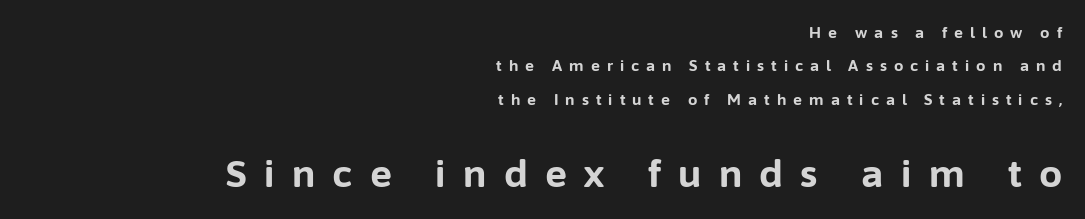
A bare baseline throughout the passage. Two sizes are in play, and the larger belongs to the second block. Reading down the column, the eye jumps a long way to each next line. Emphasis by weight is at full strength: bold. These lines are rendered in a variable-pitch font. Upright lettering throughout.
